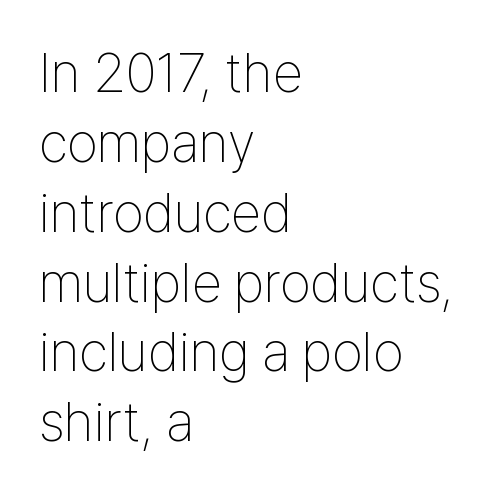
The image shows 55 px thin, condensed sans-serif type, upright; set left-aligned, normal line spacing (1.27x), normal letter spacing, not underlined; low stroke contrast and a medium x-height.
